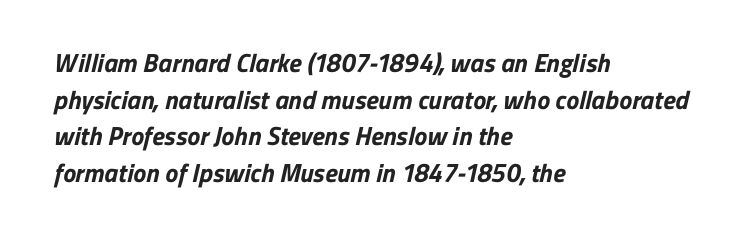
Quick note: interline space is typical. This rendering leaves character spacing at its baseline value. The characters look thick and weighty, a clear bold. The foot of each line stays bare and open. This sample is left-justified, so line endings fall wherever the words run out.
